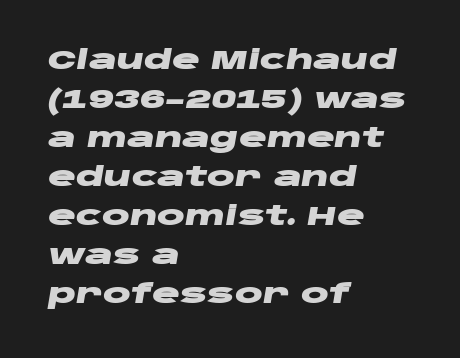
Rule under the text: the space is simply empty. How would I describe the line gaps? Plain and ordinary. Its strokes are broad and dark, the hallmark of bold type. The ragged edge is on the right, which tells us the setting is flush left. Glyph-to-glyph distance matches everyday printed text. When letters slant like this, we call the style italic.
